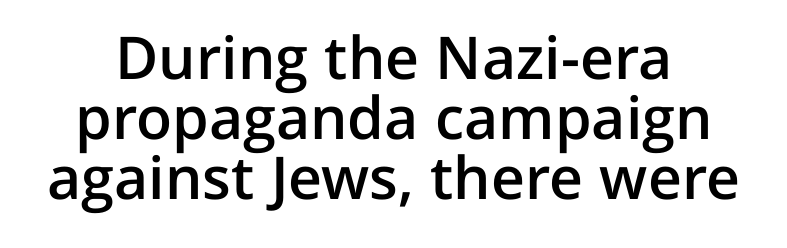
Is the type bold? Partly — it's a semibold, heavier than regular but not fully bold. The type is set solid horizontally, with unmodified tracking. The passage is arranged like a title page — every line centered. The space beneath each line is pristine and unruled. These lines huddle together more closely than default settings would place them.
